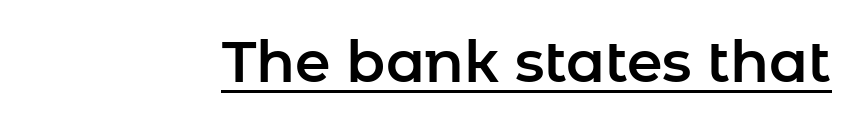
Look at the bottom of the vertical strokes: they stop flat, with no serifs. Spacing verdict: proportional, widths tailored to each character. Nope, not italic — everything's standing straight. The typesetter has applied underlining to the passage shown. In terms of letterspacing, this is plain default setting.
